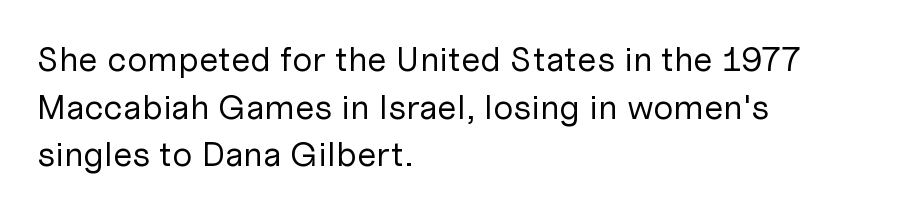
The image shows 35 px regular-weight sans-serif type, upright; set left-aligned, normal line spacing (1.36x), normal letter spacing, not underlined; low stroke contrast and a medium x-height.
